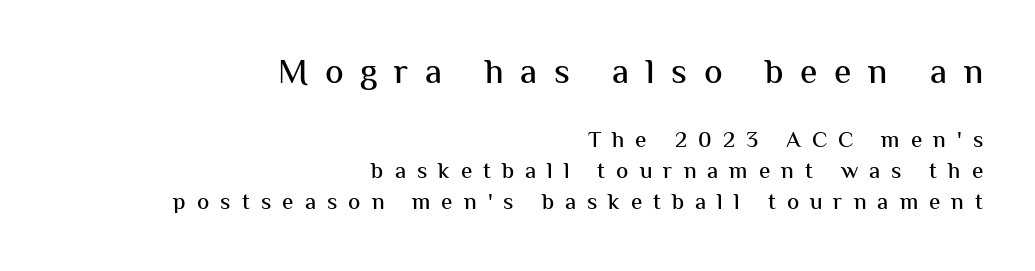
The characters display no serif detailing; their extremities are plain. Character widths vary here, with narrow letters taking less room than wide ones. This block has exactly the height ordinary leading produces. The foot of each line stays bare and open. The rendering shrinks the type as you move from the upper chunk to the lower.
